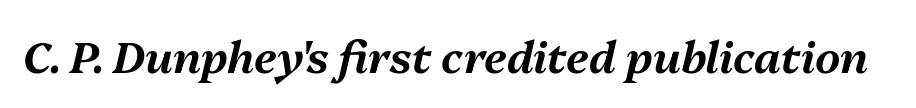
Inter-character spacing is left at the font's built-in metrics. Here the designer chose a conventional face with non-uniform glyph widths. A clean baseline with only descenders dipping below it. The glyphs look as if they've been sheared to an angle.
